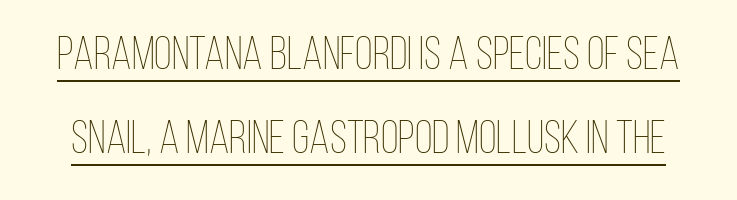
Q: Is the text bold? A: No.
Q: Is the text italic (slanted)? A: No, it is upright.
Q: Is the text underlined? A: Yes.
Q: Is the spacing between letters normal or unusually wide? A: Normal.
Q: Width (condensed, normal, or wide)? A: Condensed.
Q: Stroke contrast? A: Low.
Q: x-height? A: Large.
Q: Monospaced? A: No.
